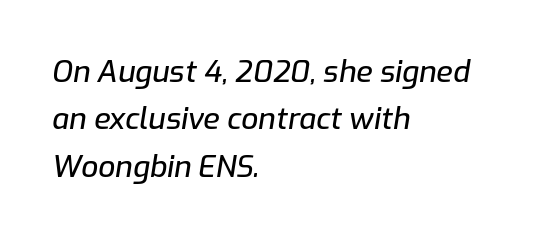
Q: Is the text italic (slanted)? A: Yes, it leans right by about 9 degrees.
Q: Is the text underlined? A: No.
Q: How is the paragraph aligned? A: Left-aligned.
Q: Is the spacing between letters normal or unusually wide? A: Normal.
Q: Is the spacing between lines tight, normal or loose? A: Normal.
Q: Width (condensed, normal, or wide)? A: Normal.
Q: Stroke contrast? A: Low.
Q: x-height? A: Medium.
Q: Monospaced? A: No.
